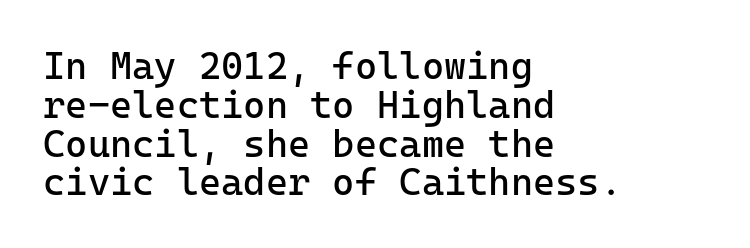
The passage shown is typeset with a sans-serif family. You could count columns in this text — the font is strictly monospaced. The words here are not underlined. The ragged edge is on the right, which tells us the setting is flush left. These lines huddle together more closely than default settings would place them. Heaviness? Minimal to ordinary, like unemphasized prose.
